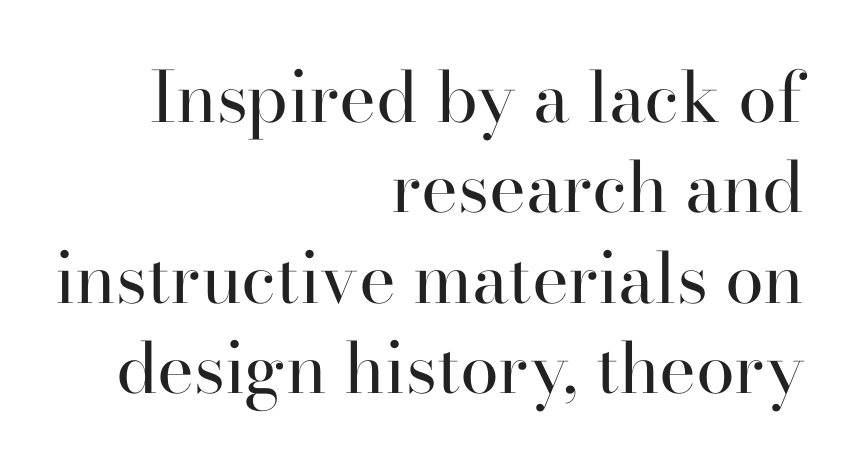
The image shows 70 px regular-weight serif type, upright; set right-aligned, normal line spacing (1.29x), normal letter spacing, not underlined; high stroke contrast and a small x-height.
